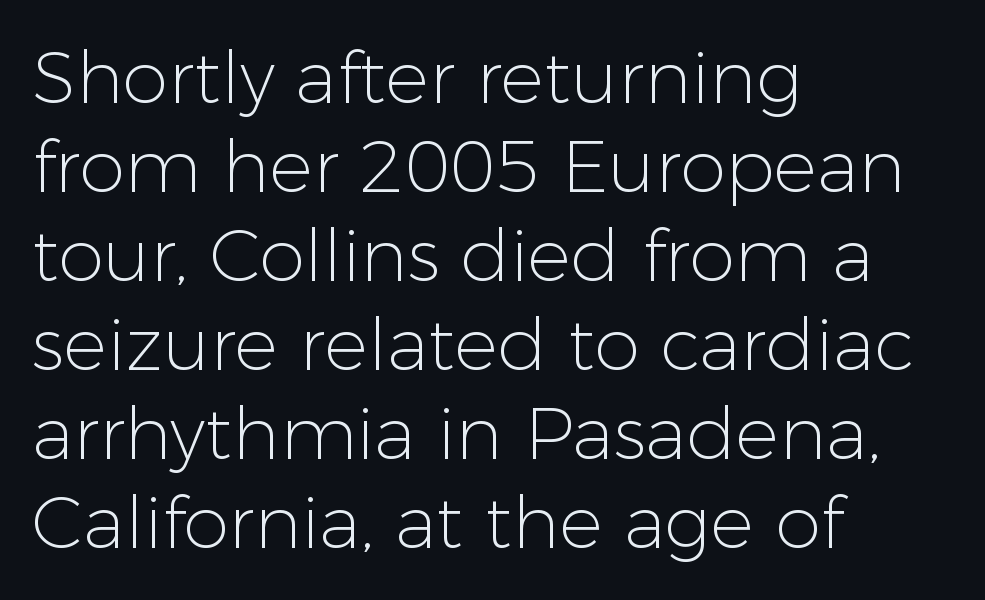
The image shows 73 px light sans-serif type, upright; set left-aligned, line spacing 1.22x, normal letter spacing, not underlined; low stroke contrast and a medium x-height.
